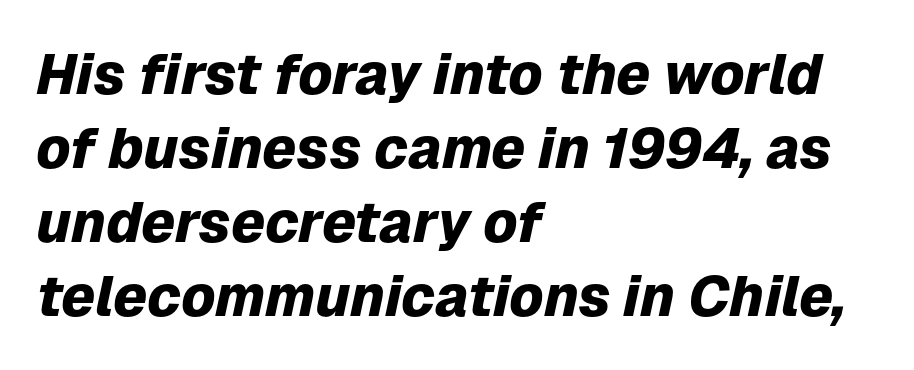
{"italic": "yes", "lean": "right", "slant_degrees": 12, "bold": "yes", "weight": "heavy", "width": "normal", "stroke_contrast": "low", "x_height": "medium", "monospaced": "no", "underline": "no", "align": "left", "line_spacing": "normal", "line_spacing_ratio": 1.3, "letter_spacing": "normal", "letter_spacing_em": 0.0, "glyph_px": 57}
